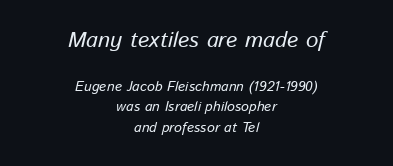
Casual observation: everything's sitting right in the middle. These lines keep a tight, regular rhythm from letter to letter. You get the large type first, then a drop to smaller type. Vertical spacing — default. The glyphs are unaccompanied by any horizontal stroke below them.
